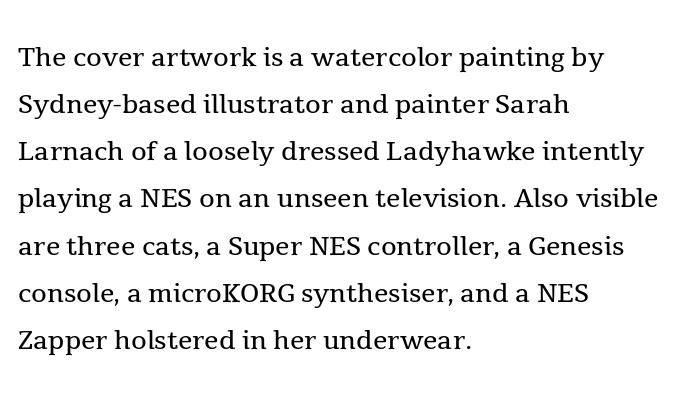
The passage shown is typeset with a serif family. Think of a printed novel: that variable character pitch is what you see here. Successive baselines arrive at the customary interval. Nobody touched the tracking dial on this one.
